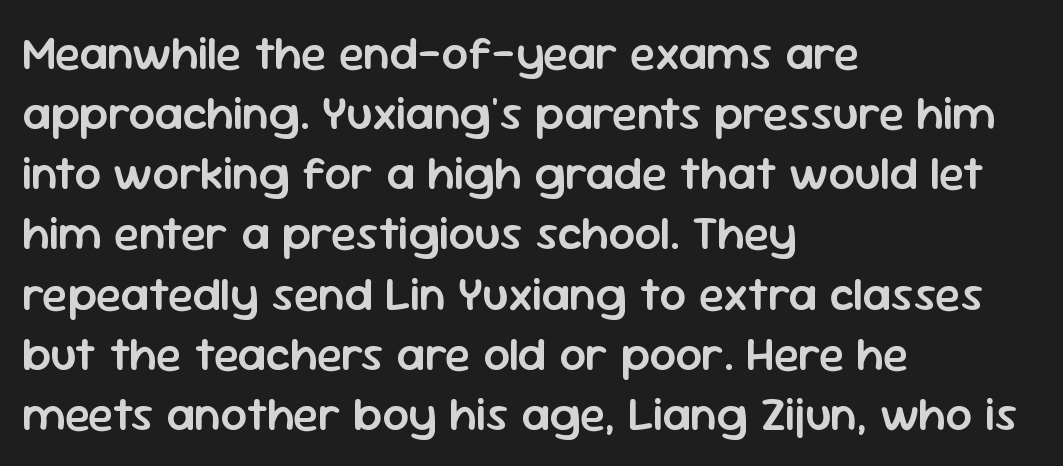
This rendering leaves character spacing at its baseline value. Regarding serifs, this sample does without them. The font is running at a semibold setting, under full bold. Upright lettering throughout. Do the characters align in a grid? No, the font is proportional. Bare-footed words on every line.
